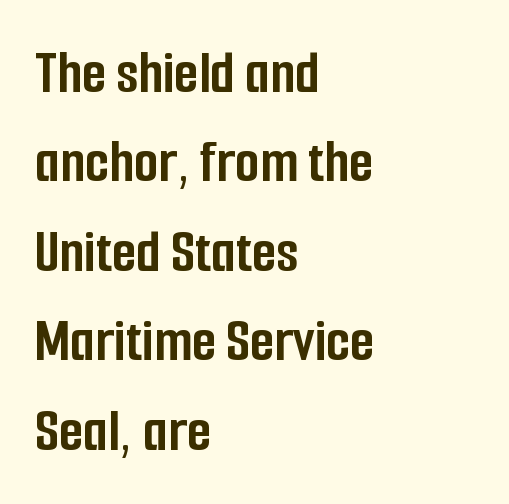
{"serif": "no", "italic": "no", "bold": "yes", "weight": "semibold", "width": "condensed", "stroke_contrast": "low", "x_height": "medium", "monospaced": "no", "underline": "no", "align": "left", "line_spacing": "normal", "line_spacing_ratio": 1.42, "letter_spacing": "normal", "letter_spacing_em": 0.0, "glyph_px": 63}
